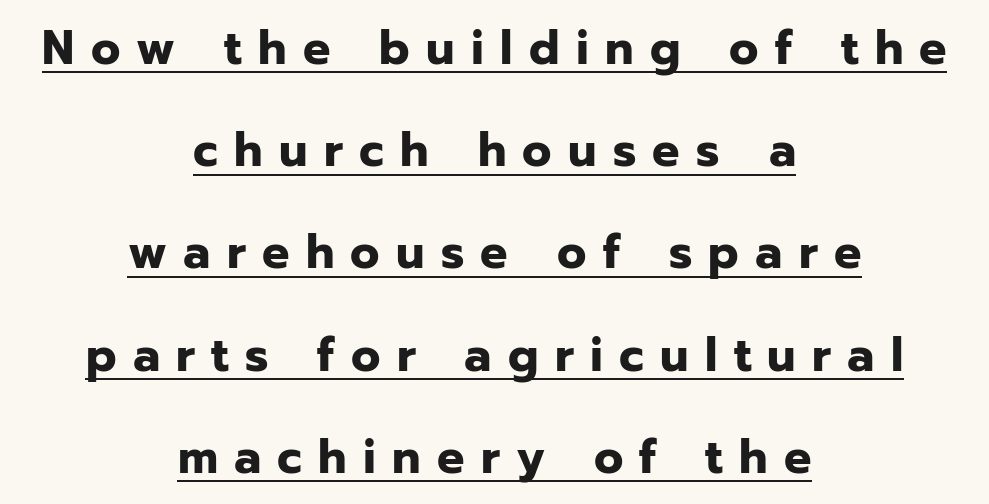
A typographer would call this underscored text. Serifs: no, the terminals of the letterforms are clean. The lines in this sample share a center point and differ in where they start and stop. Airy leading.
